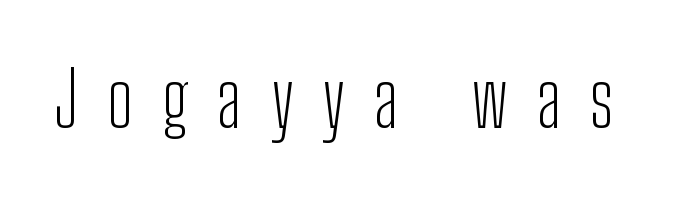
The image shows 75 px light, condensed sans-serif type, upright; set unusually wide letter spacing (+0.39 em), not underlined; low stroke contrast and a medium x-height.
